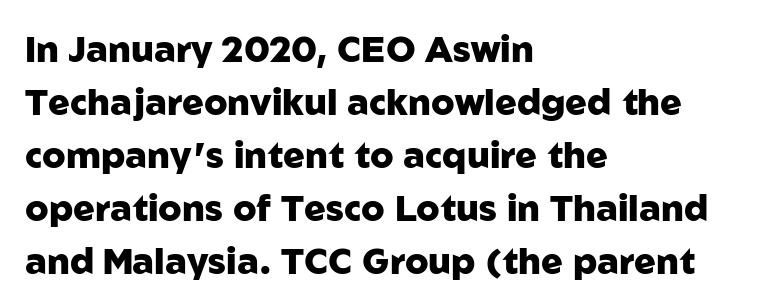
The image shows 36 px heavy sans-serif type, upright; set left-aligned, normal line spacing (1.47x), normal letter spacing, not underlined; low stroke contrast and a medium x-height.
